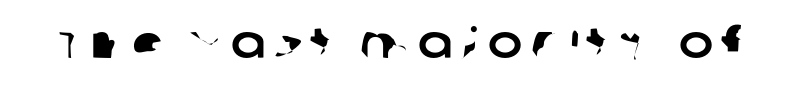
The image shows 46 px sans-serif type; set unusually wide letter spacing (+0.2 em), not underlined; low stroke contrast and a large x-height.
